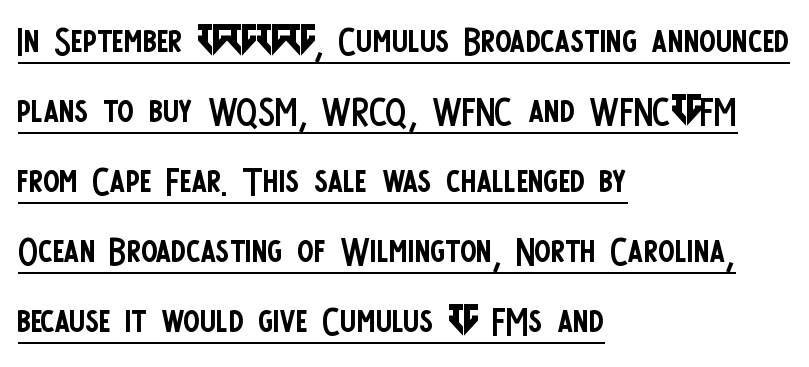
{"serif": "no", "italic": "no", "bold": "no", "weight": "regular", "width": "condensed", "stroke_contrast": "low", "x_height": "large", "monospaced": "no", "underline": "yes", "align": "left", "line_spacing": "normal", "line_spacing_ratio": 1.43, "letter_spacing": "normal", "letter_spacing_em": 0.0, "glyph_px": 49}
